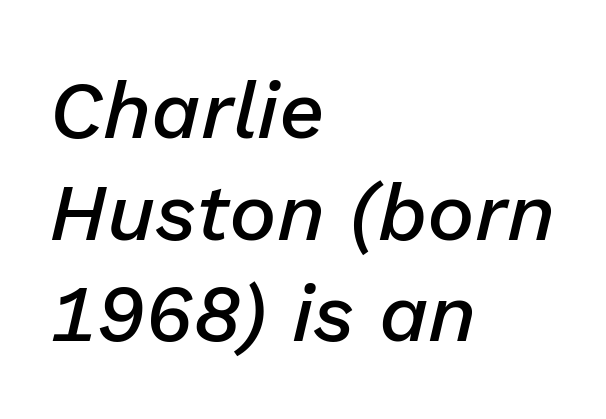
Q: Is the text bold? A: Semi-bold.
Q: Is the text italic (slanted)? A: Yes, it leans right by about 13 degrees.
Q: Is the text underlined? A: No.
Q: How is the paragraph aligned? A: Left-aligned.
Q: Is the spacing between letters normal or unusually wide? A: Normal.
Q: Is the spacing between lines tight, normal or loose? A: Normal.
Q: Width (condensed, normal, or wide)? A: Normal.
Q: Stroke contrast? A: Low.
Q: x-height? A: Medium.
Q: Monospaced? A: No.
